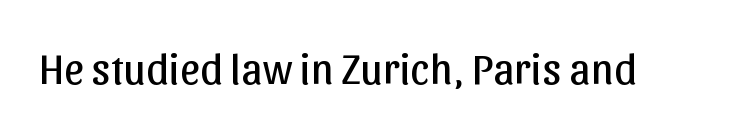
The image shows 44 px regular-weight sans-serif type, upright; set normal letter spacing, not underlined; low stroke contrast and a medium x-height.
